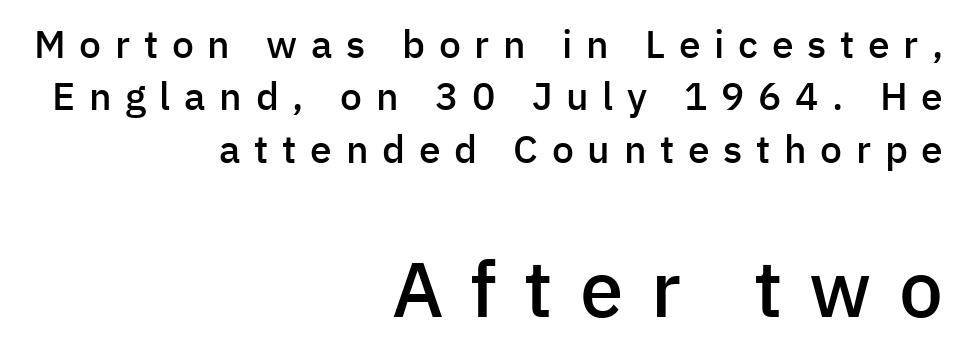
Q: Is the text bold? A: Semi-bold.
Q: Is the text italic (slanted)? A: No, it is upright.
Q: Is the typeface a serif or a sans-serif typeface? A: Sans-serif.
Q: Is the text underlined? A: No.
Q: How is the paragraph aligned? A: Right-aligned.
Q: Is the spacing between letters normal or unusually wide? A: Unusually wide.
Q: Is the spacing between lines tight, normal or loose? A: Normal.
Q: Which block of text is set in a larger size, the first (top) or the second (bottom)? A: The second (bottom) one.
Q: Width (condensed, normal, or wide)? A: Normal.
Q: Stroke contrast? A: Low.
Q: x-height? A: Medium.
Q: Monospaced? A: No.
